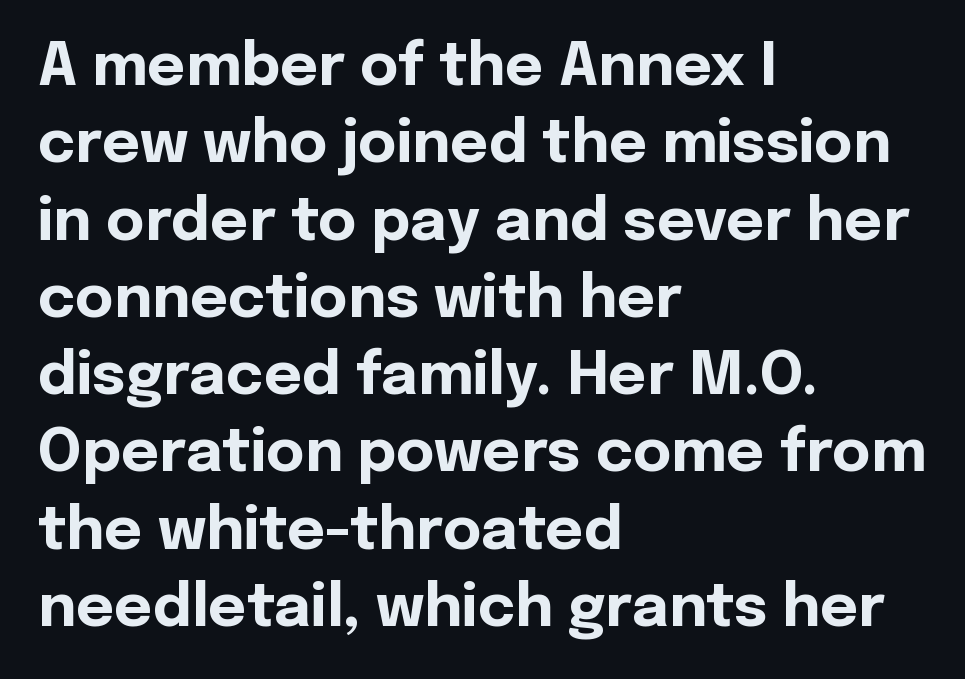
The image shows 59 px bold sans-serif type, upright; set left-aligned, normal line spacing (1.31x), normal letter spacing, not underlined; a medium x-height.
